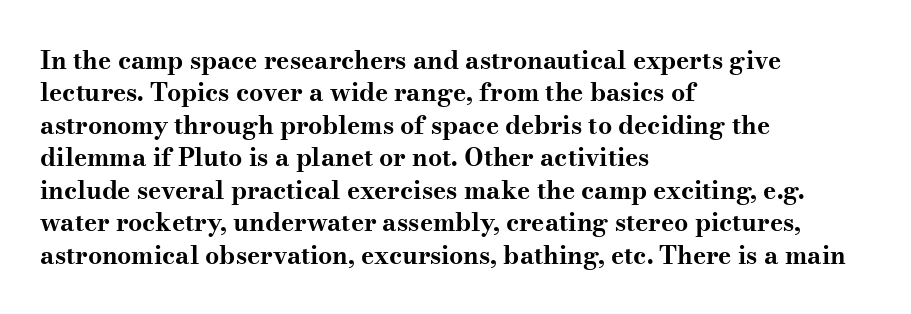
The image shows 25 px bold type, upright; set left-aligned, normal line spacing (1.3x), normal letter spacing, not underlined.
